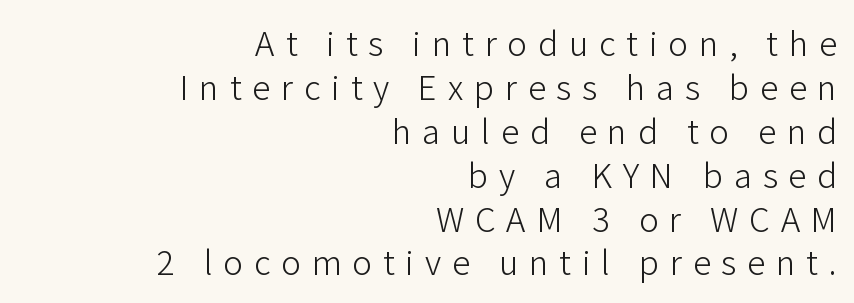
Q: Is the text bold? A: No.
Q: Is the text italic (slanted)? A: No, it is upright.
Q: Is the typeface a serif or a sans-serif typeface? A: Sans-serif.
Q: Is the text underlined? A: No.
Q: How is the paragraph aligned? A: Right-aligned.
Q: Is the spacing between letters normal or unusually wide? A: Unusually wide.
Q: Is the spacing between lines tight, normal or loose? A: Normal.
Q: Width (condensed, normal, or wide)? A: Normal.
Q: Stroke contrast? A: Low.
Q: x-height? A: Medium.
Q: Monospaced? A: No.
